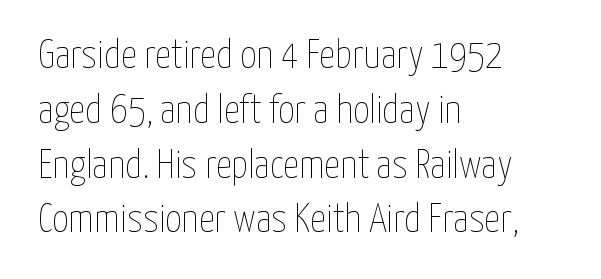
The rendering anchors every line to the left-hand side. Successive baselines arrive at the customary interval. Plain, unruled lines of type. Looks like regular typesetting: each glyph gets only the width it needs.
